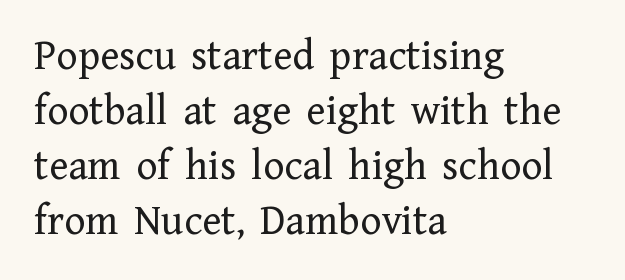
Tracking value appears to be zero — textbook default spacing. Is the stroke heavy? The answer is a plain regular-or-lighter. The vertical gap from one line to the next is medium. It's the straight-up-and-down kind of type. Bare-footed words on every line.
